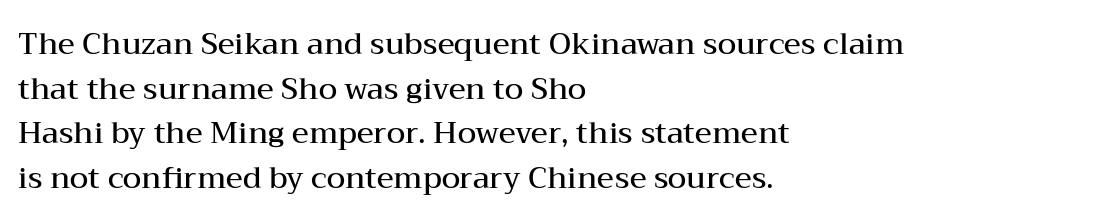
Here the glyphs are tracked normally, forming tight word shapes. If you drew a line through each stem, it would be perfectly vertical. One glance says typical: line gaps are just what's usual. Each letter keeps its own natural width here, so spacing adapts to shape. A fair bit of extra ink — the face is semibold, not bold. Observe the serifs anchoring each vertical stroke in this sample.
